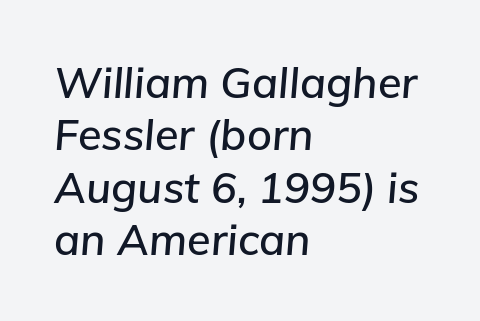
{"italic": "yes", "lean": "right", "slant_degrees": 5, "width": "normal", "stroke_contrast": "low", "x_height": "medium", "monospaced": "no", "underline": "no", "align": "left", "line_spacing_ratio": 1.22, "letter_spacing": "normal", "letter_spacing_em": 0.0, "glyph_px": 43}
